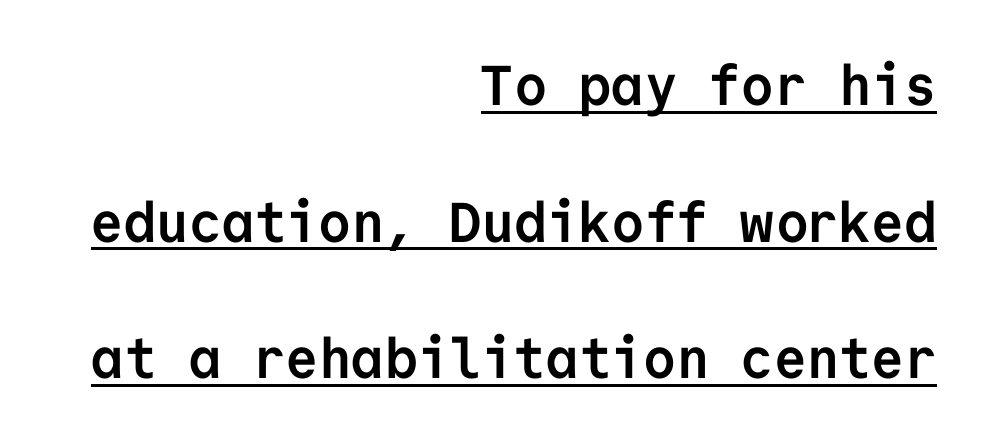
Unlike italic type, these characters show no tilt at all. Compared with undecorated copy, this sample adds a rule below the words. Nope, no serifs anywhere on these letters. The ragged edge is on the left, which tells us the setting is flush right. Looks like terminal output: every glyph gets an equal slot.
